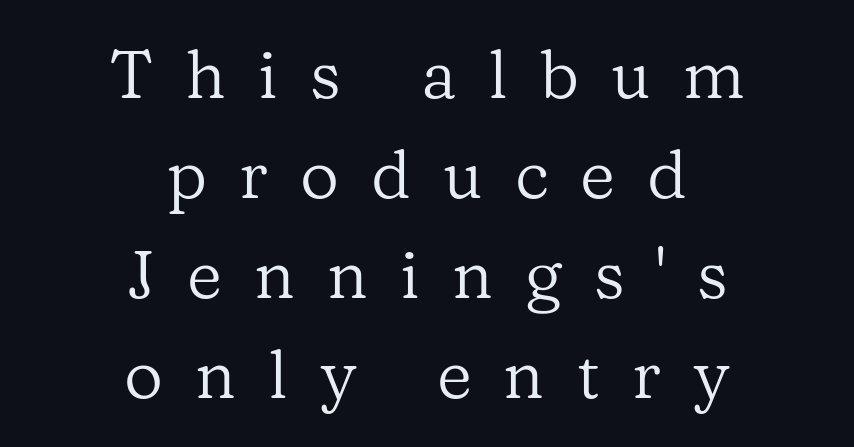
Q: Is the text bold? A: No.
Q: Is the text italic (slanted)? A: No, it is upright.
Q: Is the typeface a serif or a sans-serif typeface? A: Serif.
Q: Is the text underlined? A: No.
Q: How is the paragraph aligned? A: Centered.
Q: Is the spacing between letters normal or unusually wide? A: Unusually wide.
Q: Is the spacing between lines tight, normal or loose? A: Normal.
Q: Width (condensed, normal, or wide)? A: Normal.
Q: Stroke contrast? A: Low.
Q: x-height? A: Medium.
Q: Monospaced? A: No.
